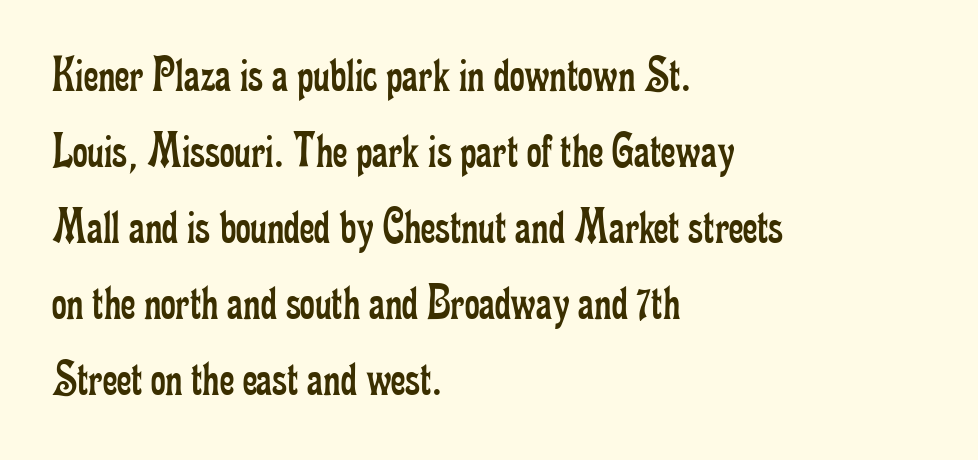
The image shows 51 px regular-weight, condensed serif type, upright; set left-aligned, normal line spacing (1.49x), normal letter spacing, not underlined; low stroke contrast and a small x-height.
